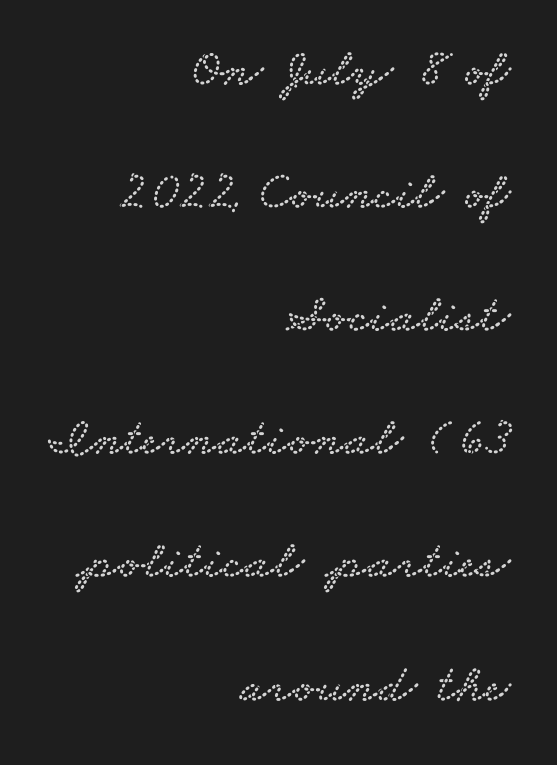
The letters advance in unequal steps, a hallmark of proportional type. These lines keep a tight, regular rhythm from letter to letter. The setting favours the right margin, as signatures and pull-quotes sometimes do. Whoever set this chose breathing room over compactness in the vertical rhythm.
